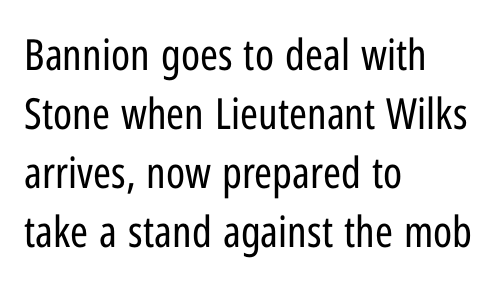
{"serif": "no", "italic": "no", "bold": "no", "weight": "regular", "width": "condensed", "stroke_contrast": "low", "x_height": "medium", "monospaced": "no", "underline": "no", "align": "left", "line_spacing": "normal", "line_spacing_ratio": 1.37, "letter_spacing": "normal", "letter_spacing_em": 0.0, "glyph_px": 43}
